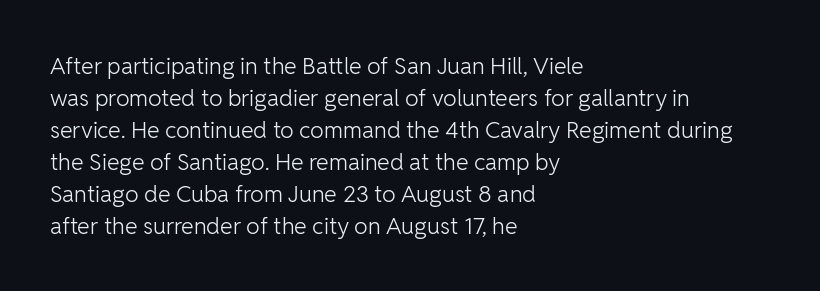
The image shows 23 px text type, upright; set left-aligned, normal line spacing (1.39x), normal letter spacing, not underlined.
